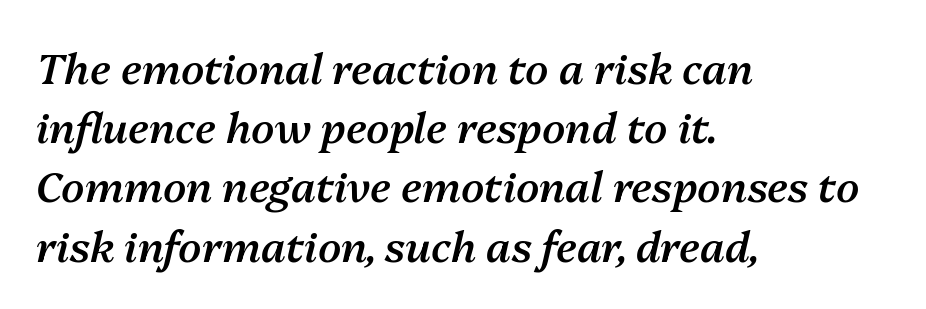
{"italic": "yes", "lean": "right", "slant_degrees": 13, "bold": "semi", "weight": "semibold", "width": "normal", "stroke_contrast": "medium", "x_height": "medium", "monospaced": "no", "underline": "no", "align": "left", "line_spacing": "normal", "line_spacing_ratio": 1.41, "letter_spacing": "normal", "letter_spacing_em": 0.0, "glyph_px": 42}
